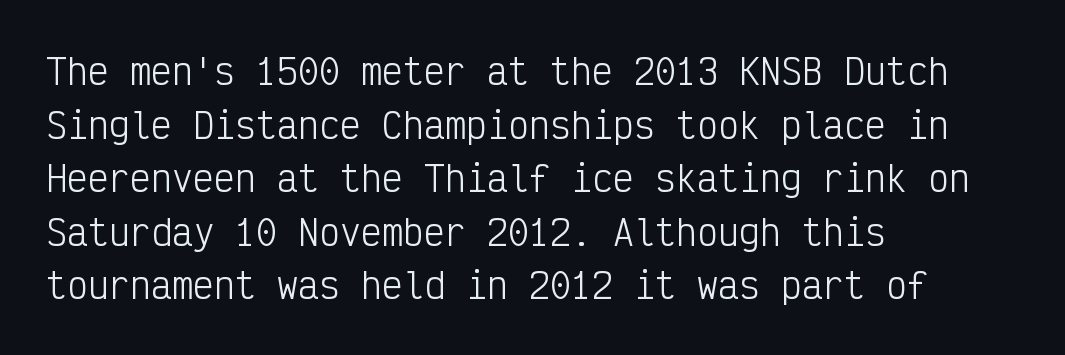
Q: Is the text bold? A: No.
Q: Is the text italic (slanted)? A: No, it is upright.
Q: Is the typeface a serif or a sans-serif typeface? A: Sans-serif.
Q: Is the text underlined? A: No.
Q: How is the paragraph aligned? A: Left-aligned.
Q: Is the spacing between letters normal or unusually wide? A: Normal.
Q: Is the spacing between lines tight, normal or loose? A: Normal.
Q: Width (condensed, normal, or wide)? A: Condensed.
Q: Stroke contrast? A: Low.
Q: x-height? A: Medium.
Q: Monospaced? A: Yes.
